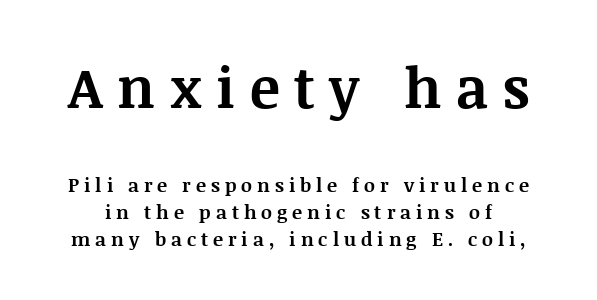
The image shows 56 px bold serif type, upright; set normal line spacing (1.42x), unusually wide letter spacing (+0.26 em), not underlined; the first (top) block is 2.95x larger; medium stroke contrast and a large x-height.
